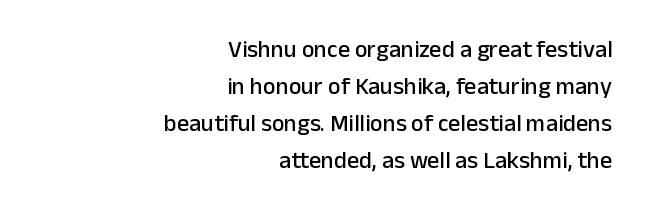
Q: Is the text italic (slanted)? A: No, it is upright.
Q: Is the text underlined? A: No.
Q: How is the paragraph aligned? A: Right-aligned.
Q: Is the spacing between letters normal or unusually wide? A: Normal.
Q: Is the spacing between lines tight, normal or loose? A: Normal.
